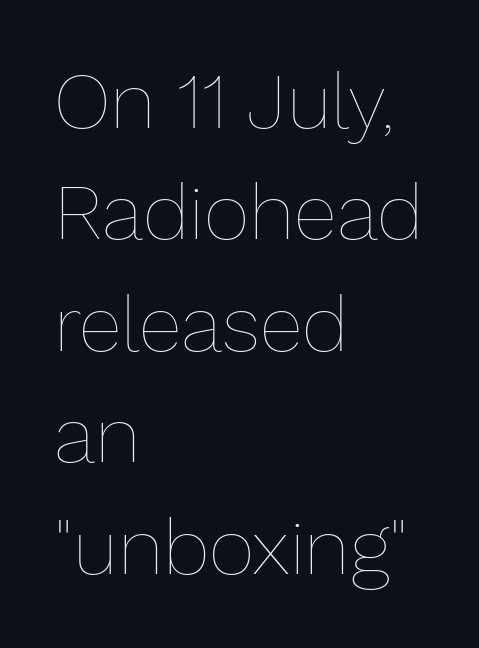
This sample keeps an unexceptional amount of space between lines. The characters are drawn with everyday or finer stroke widths. Only glyphs here, with clear space below each row. Note the varied advance widths — an 'i' is clearly narrower than an 'm'.
